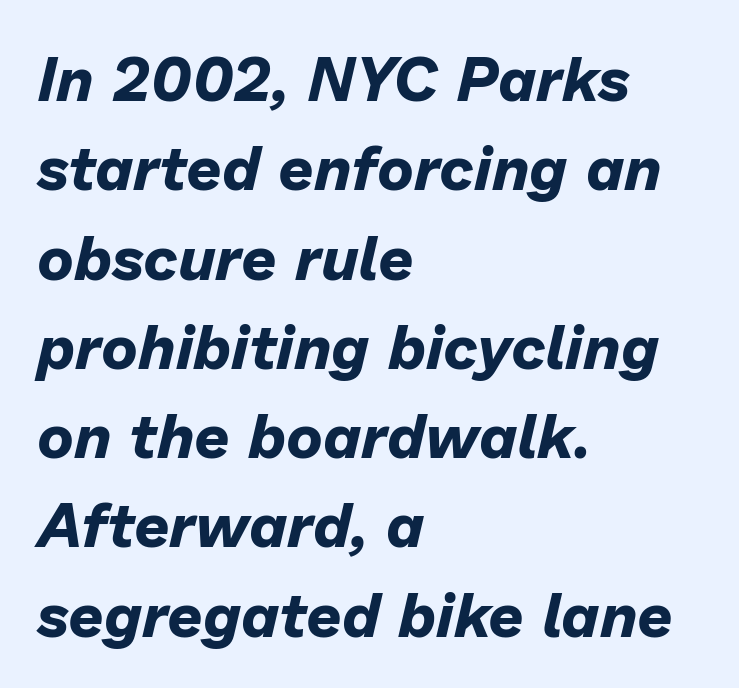
{"italic": "yes", "lean": "right", "slant_degrees": 13, "bold": "yes", "weight": "bold", "width": "normal", "stroke_contrast": "low", "x_height": "medium", "monospaced": "no", "underline": "no", "align": "left", "line_spacing": "normal", "line_spacing_ratio": 1.44, "letter_spacing": "normal", "letter_spacing_em": 0.0, "glyph_px": 62}
